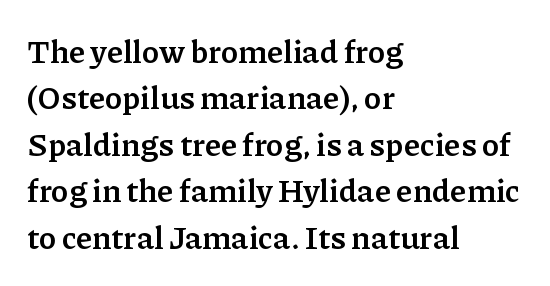
The image shows 32 px semibold serif type, upright; set left-aligned, normal line spacing (1.45x), normal letter spacing, not underlined; low stroke contrast and a medium x-height.
